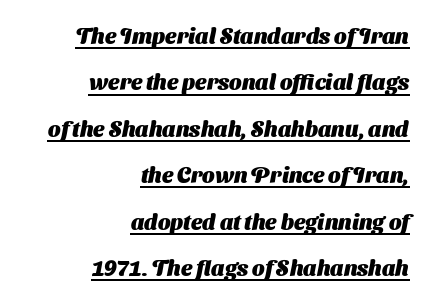
Vertical spacing — loose. This sample carries an underscore along the baseline area. A full-strength bold gives these letters their thick strokes. Glyph-to-glyph distance matches everyday printed text.
